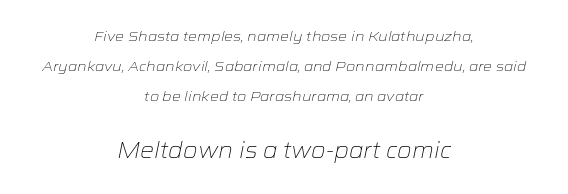
{"italic": "yes", "lean": "right", "slant_degrees": 12, "bold": "no", "underline": "no", "align": "center", "line_spacing": "loose", "line_spacing_ratio": 2.16, "letter_spacing": "normal", "letter_spacing_em": 0.0, "larger_block": "second", "size_ratio": 1.57, "glyph_px": 22}
